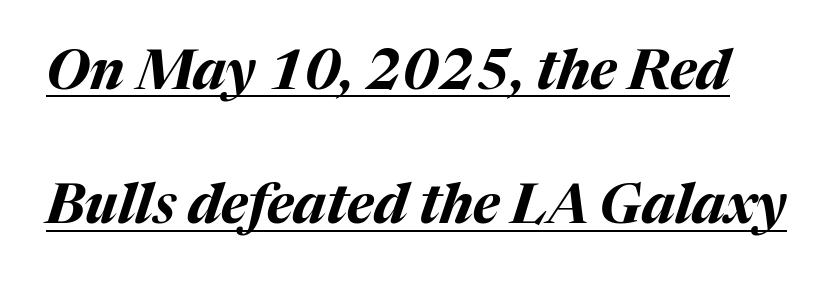
Does the leading feel generous? Absolutely, it's lavish. Observe the lean: these are italic letterforms. In designer terms, the underline attribute is active on this setting. These lines keep a tight, regular rhythm from letter to letter. Here the designer chose a conventional face with non-uniform glyph widths. Chunky letters — that's bold for sure.
